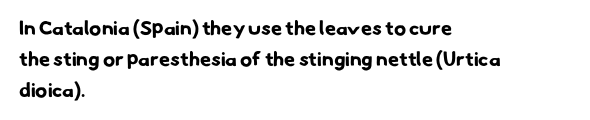
Reading down the block, your eye returns to a fixed left position each line. Each glyph is drawn with heavy, bold strokes. These lines keep a tight, regular rhythm from letter to letter. The gap between lines stays unmarked.
